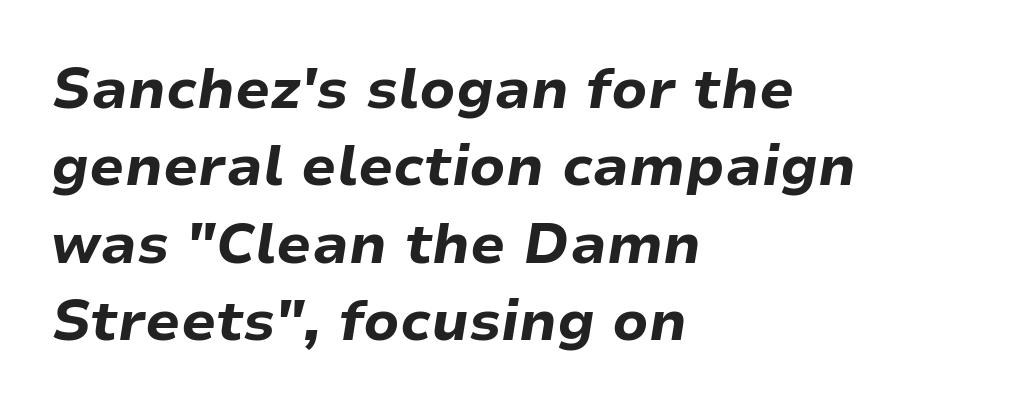
Q: Is the text bold? A: Yes.
Q: Is the text italic (slanted)? A: Yes, it leans right by about 9 degrees.
Q: Is the text underlined? A: No.
Q: How is the paragraph aligned? A: Left-aligned.
Q: Is the spacing between letters normal or unusually wide? A: Normal.
Q: Is the spacing between lines tight, normal or loose? A: Normal.
Q: Width (condensed, normal, or wide)? A: Normal.
Q: Stroke contrast? A: Low.
Q: x-height? A: Medium.
Q: Monospaced? A: No.
